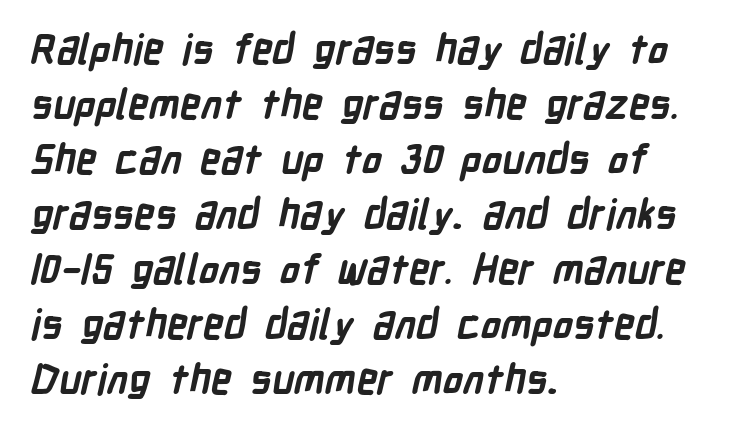
Letters rest on an invisible, unmarked baseline. Each letter keeps its own natural width here, so spacing adapts to shape. Strong, thick strokes mark this as bold type. Layout note: lines flush left.
